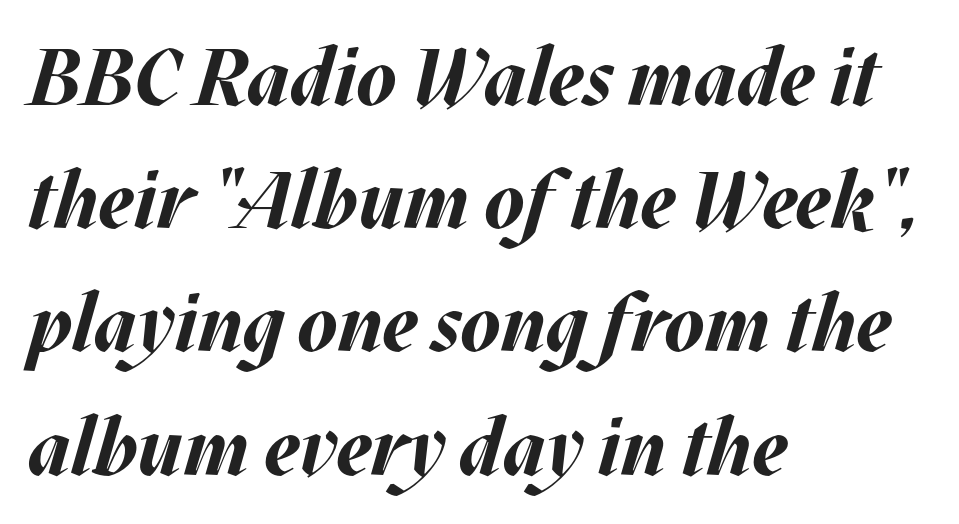
Q: Is the text bold? A: Yes.
Q: Is the text italic (slanted)? A: Yes, it leans right by about 17 degrees.
Q: Is the text underlined? A: No.
Q: How is the paragraph aligned? A: Left-aligned.
Q: Is the spacing between letters normal or unusually wide? A: Normal.
Q: Is the spacing between lines tight, normal or loose? A: Normal.
Q: Width (condensed, normal, or wide)? A: Normal.
Q: Stroke contrast? A: Medium.
Q: x-height? A: Large.
Q: Monospaced? A: No.
